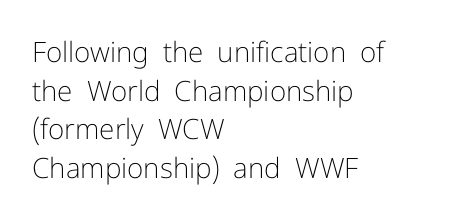
{"serif": "no", "italic": "no", "bold": "no", "weight": "light", "width": "normal", "stroke_contrast": "low", "x_height": "medium", "monospaced": "no", "underline": "no", "align": "left", "line_spacing": "normal", "line_spacing_ratio": 1.38, "letter_spacing": "normal", "letter_spacing_em": 0.0, "glyph_px": 28}
